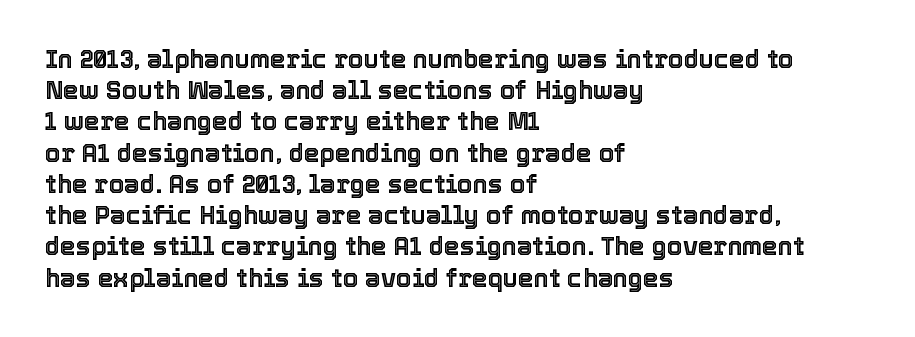
{"italic": "no", "underline": "no", "align": "left", "line_spacing": "normal", "line_spacing_ratio": 1.25, "letter_spacing": "normal", "letter_spacing_em": 0.0, "glyph_px": 25}
